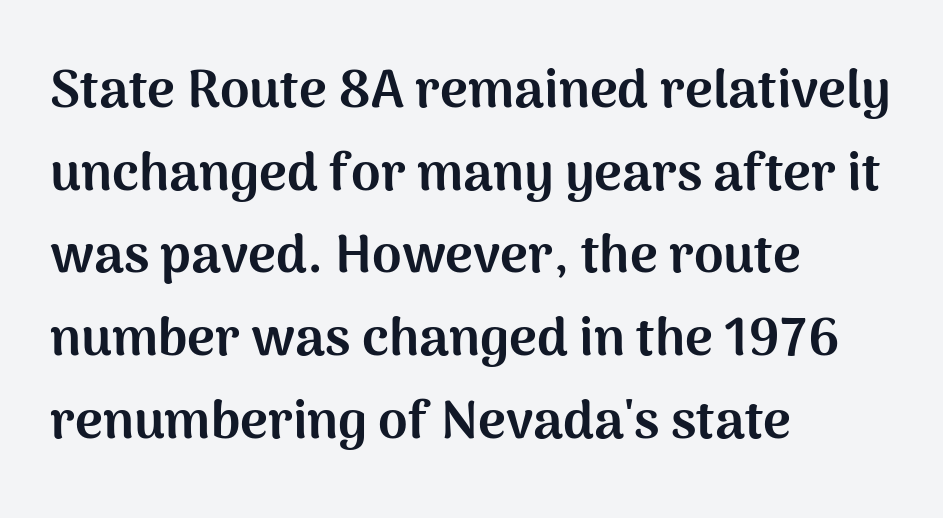
This sample keeps an unexceptional amount of space between lines. Unlike italic type, these characters show no tilt at all. The characters display no serif detailing; their extremities are plain. As a designer I'd log this as weight 700, bold. This rendering features lettering with no underline. The setting favours the left margin, as ordinary paragraphs usually do.
